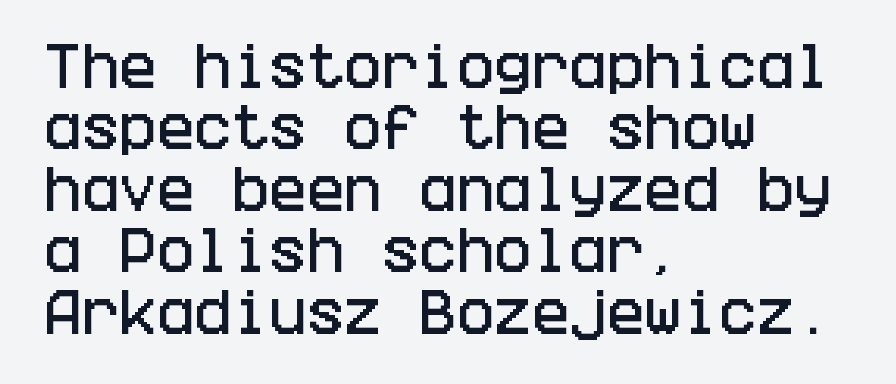
Nothing sits at the stroke ends, so this counts as sans-serif. Check under the words: just untouched page. No italicization has been applied; the sample stays upright. Where is the straight margin? On the left. Students, note that the glyphs here touch the page at normal intervals.
